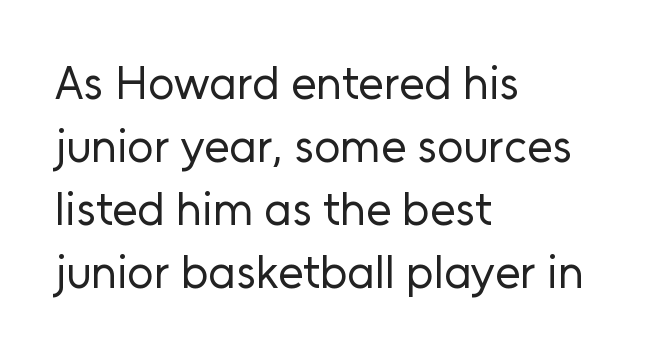
The ragged edge is on the right, which tells us the setting is flush left. The string is rendered with underlining switched off. This sample uses an upright cut, with every glyph sitting square on the baseline. Horizontal bands of white between lines are of average thickness.
